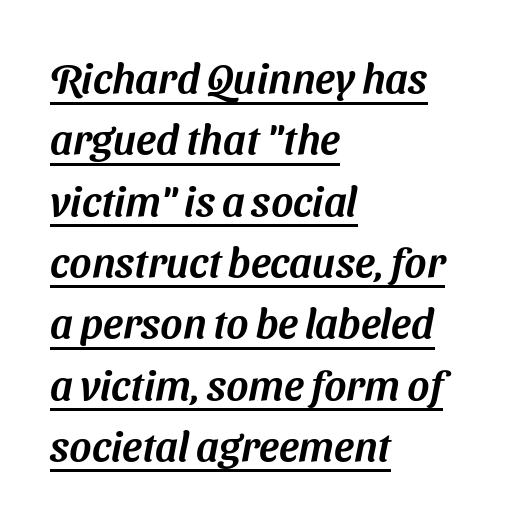
The passage shown is typed in a proportional face where columns would drift. The lines in this sample share a left origin and differ only in where they stop. The type is set solid horizontally, with unmodified tracking. Caption: lettering with a line underneath. The face used here is a sans, in the tradition of grotesques and geometrics. Line spacing here is normal.
